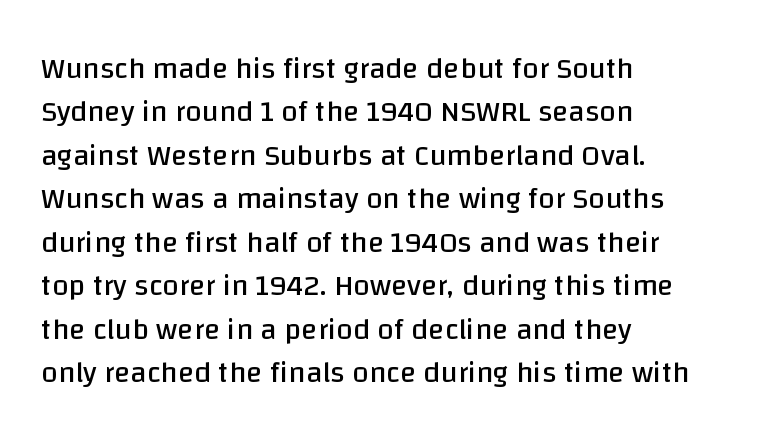
Tall strokes in this sample are plumb rather than angled. Observe the absence of serifs on each vertical stroke in this sample. Visually the block forms a straight wall on the left and a jagged coastline on the right. Do the characters align in a grid? No, the font is proportional. This rendering leaves character spacing at its baseline value. Weight: in the light-to-regular range.
